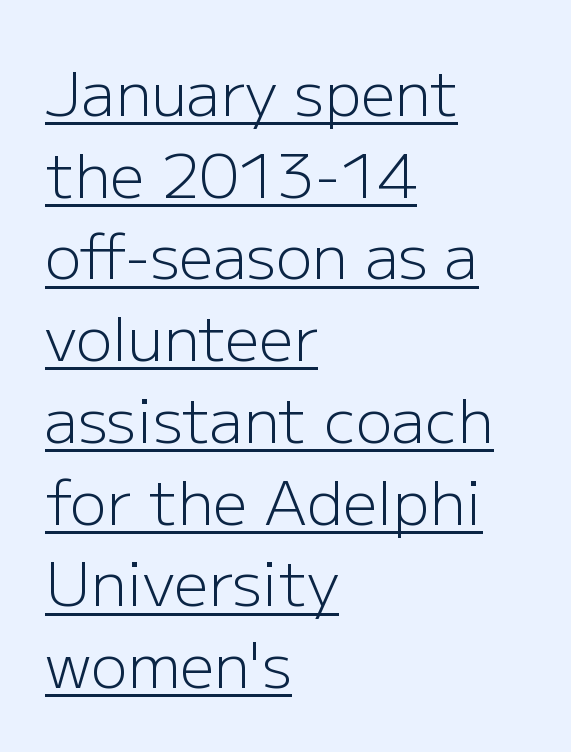
{"serif": "no", "italic": "no", "bold": "no", "weight": "light", "width": "normal", "stroke_contrast": "low", "x_height": "medium", "monospaced": "no", "underline": "yes", "align": "left", "line_spacing": "normal", "line_spacing_ratio": 1.34, "letter_spacing": "normal", "letter_spacing_em": 0.0, "glyph_px": 61}
